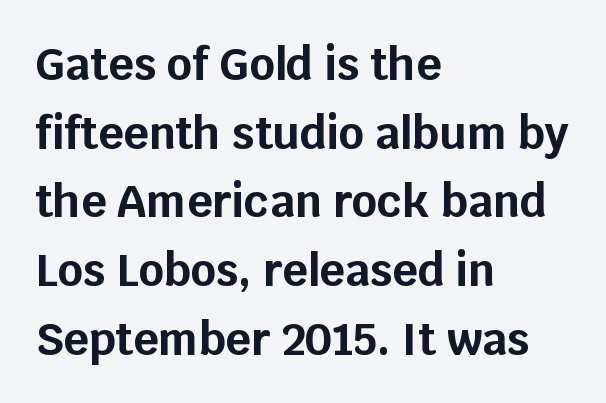
The rendering uses natural spacing where letterforms have individual widths. The baseline area is clear. The gaps between neighbouring characters are ordinary and unremarkable. Regular leading. Bold? Absolutely — the strokes are thick and heavy. Tall strokes in this sample are plumb rather than angled.
